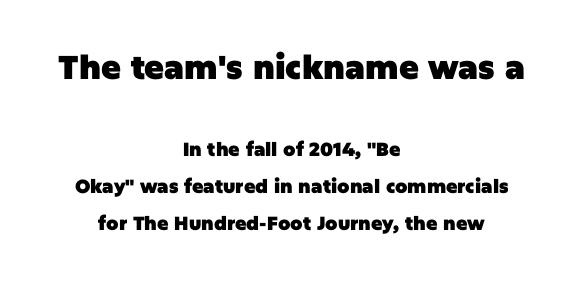
{"serif": "no", "italic": "no", "bold": "yes", "weight": "heavy", "width": "normal", "stroke_contrast": "low", "x_height": "large", "monospaced": "no", "underline": "no", "align": "center", "line_spacing": "loose", "line_spacing_ratio": 1.94, "letter_spacing": "normal", "letter_spacing_em": 0.0, "larger_block": "first", "size_ratio": 1.74, "glyph_px": 33}
